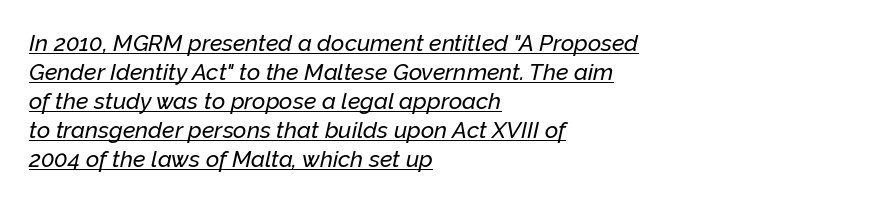
Q: Is the text italic (slanted)? A: Yes, it leans right by about 12 degrees.
Q: Is the text underlined? A: Yes.
Q: How is the paragraph aligned? A: Left-aligned.
Q: Is the spacing between letters normal or unusually wide? A: Normal.
Q: Is the spacing between lines tight, normal or loose? A: Normal.
